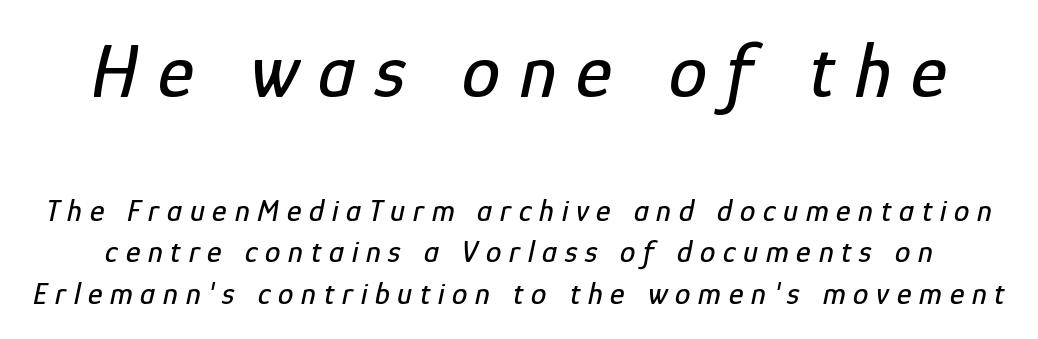
Q: Is the text italic (slanted)? A: Yes, it leans right by about 12 degrees.
Q: Is the text underlined? A: No.
Q: Is the spacing between letters normal or unusually wide? A: Unusually wide.
Q: Is the spacing between lines tight, normal or loose? A: Normal.
Q: Which block of text is set in a larger size, the first (top) or the second (bottom)? A: The first (top) one.
Q: Width (condensed, normal, or wide)? A: Condensed.
Q: Stroke contrast? A: Low.
Q: x-height? A: Medium.
Q: Monospaced? A: No.
